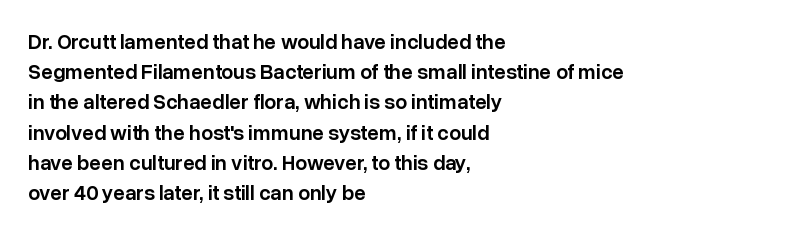
The image shows 21 px text type, upright; set left-aligned, normal line spacing (1.44x), normal letter spacing, not underlined.
